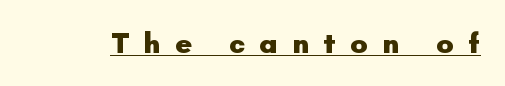
{"serif": "no", "italic": "no", "bold": "yes", "weight": "heavy", "width": "normal", "stroke_contrast": "low", "x_height": "small", "monospaced": "no", "underline": "yes", "letter_spacing": "wide", "letter_spacing_em": 0.5, "glyph_px": 29}
